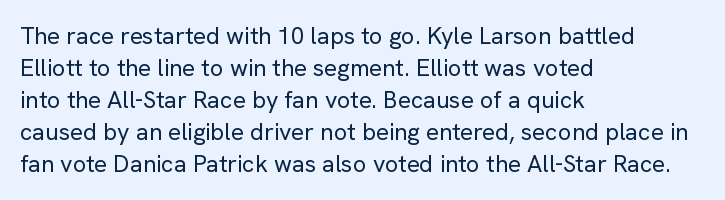
A bare baseline throughout the passage. Does the lettering tilt? It doesn't — this is upright. Leftover space on each line is placed entirely after the last word. Regarding leading, the lines here are spaced in the standard way. Inter-character spacing is left at the font's built-in metrics. Compared with a typical body face, this is equally light or lighter still.
